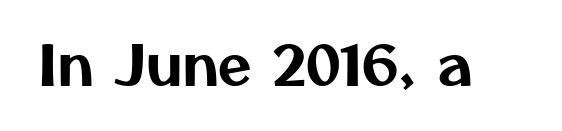
The image shows 54 px sans-serif type; set normal letter spacing, not underlined; medium stroke contrast and a medium x-height.
